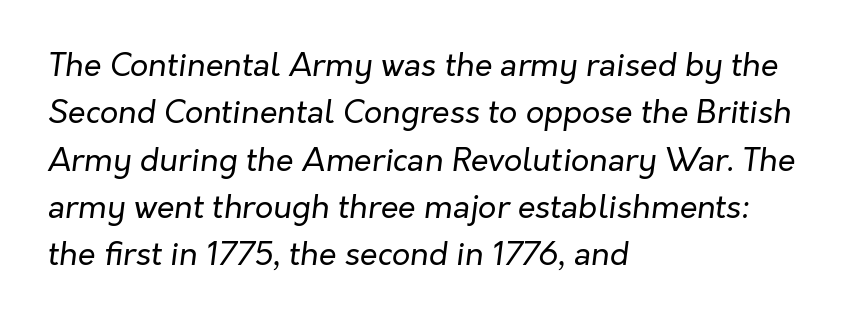
{"italic": "yes", "lean": "right", "slant_degrees": 7, "bold": "no", "weight": "regular", "width": "normal", "stroke_contrast": "low", "x_height": "medium", "monospaced": "no", "underline": "no", "align": "left", "line_spacing": "normal", "line_spacing_ratio": 1.48, "letter_spacing": "normal", "letter_spacing_em": 0.0, "glyph_px": 32}
